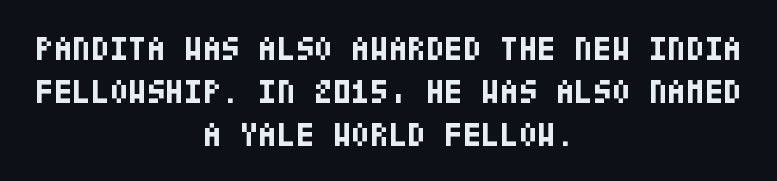
The image shows 34 px bold, condensed sans-serif type, upright; set centered, normal line spacing (1.26x), normal letter spacing, not underlined; low stroke contrast and a large x-height.
